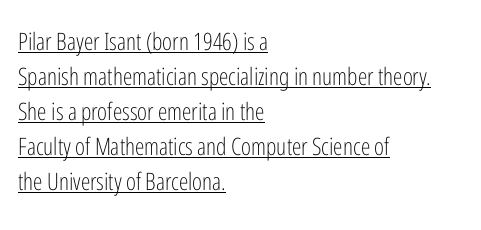
The image shows 24 px text type, upright; set left-aligned, normal line spacing (1.46x), normal letter spacing, underlined.
